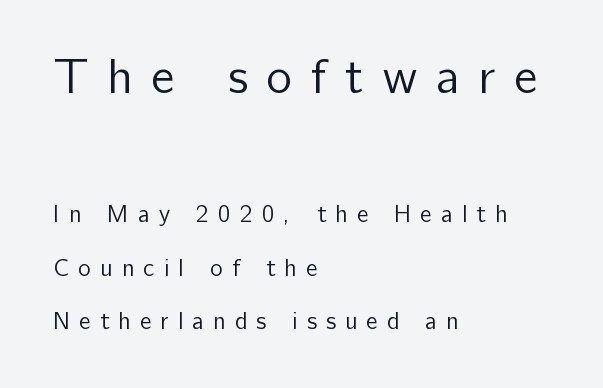
The strip under each line holds only bare page. The characters display no serif detailing; their extremities are plain. The letters are spread apart with noticeably loose tracking. Casual observation: everything's shoved over to the left. Quick note: interline space is abundant. Style check: upright.
